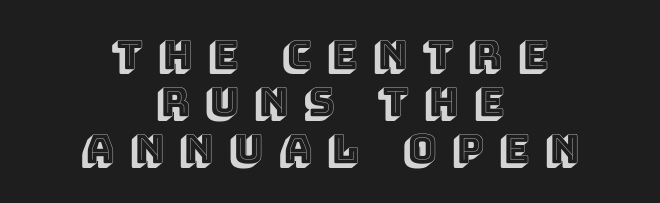
The image shows 40 px text type, upright; set centered, line spacing 1.17x, unusually wide letter spacing (+0.39 em), not underlined; a large x-height.
